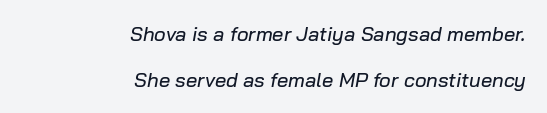
A typesetter would call this zero additional tracking. Reading down the column, the eye jumps a long way to each next line. In terms of posture, this sample is oblique. Rule under the text: the space is simply empty. Is the block centered? No — it sits flush against the right margin.
